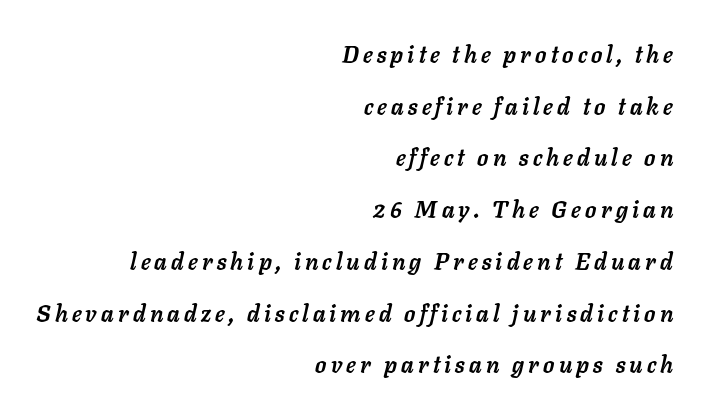
The image shows 23 px bold type, italic (leaning right); set right-aligned, loose line spacing (2.25x), not underlined.
